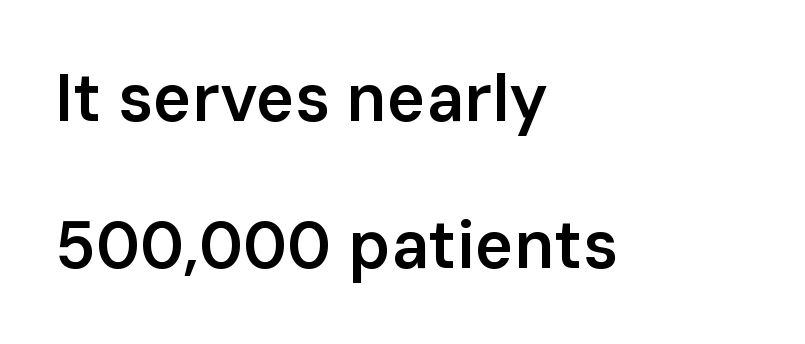
The image shows 66 px semibold sans-serif type, upright; set left-aligned, loose line spacing (2.22x), normal letter spacing, not underlined; low stroke contrast and a medium x-height.
